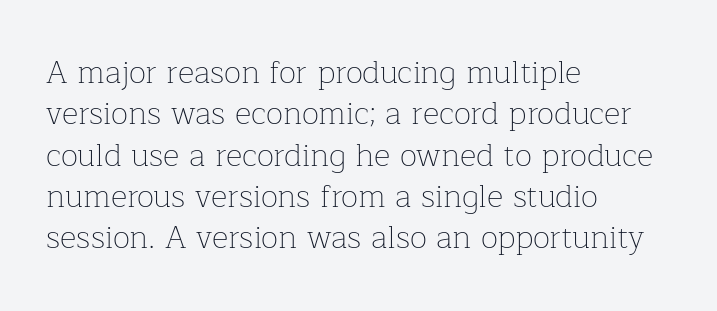
{"serif": "yes", "italic": "no", "bold": "no", "weight": "thin", "width": "normal", "stroke_contrast": "low", "x_height": "medium", "monospaced": "no", "underline": "no", "align": "left", "line_spacing": "normal", "line_spacing_ratio": 1.29, "letter_spacing": "normal", "letter_spacing_em": 0.0, "glyph_px": 32}
